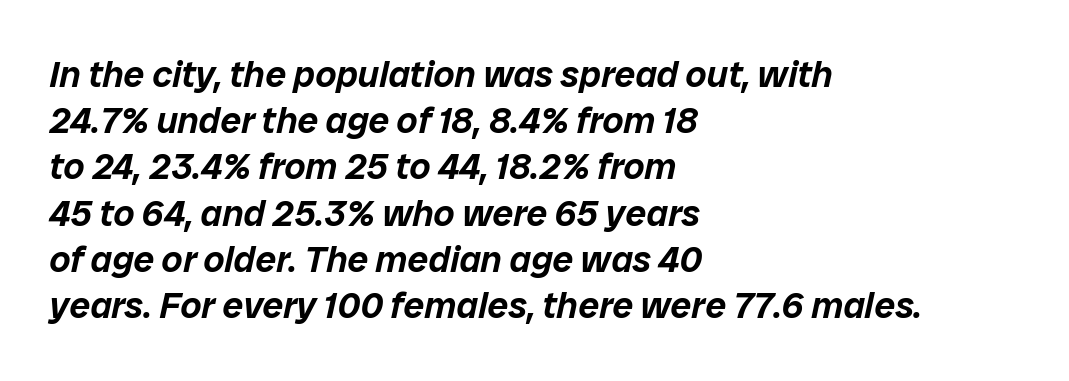
The image shows 37 px text type, italic (leaning right); set left-aligned, normal line spacing (1.25x), normal letter spacing, not underlined; low stroke contrast and a medium x-height.
